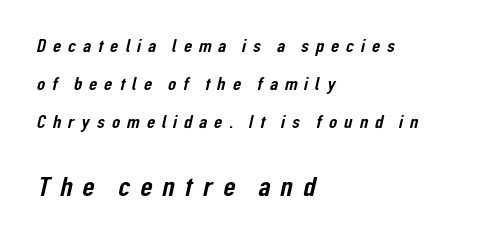
Top chunk: small. Bottom chunk: large. Note the varied advance widths — an 'i' is clearly narrower than an 'm'. The typeface chosen for these lines omits serifs. The gap between lines stays unmarked. Each new line begins a long way beneath the previous one.
